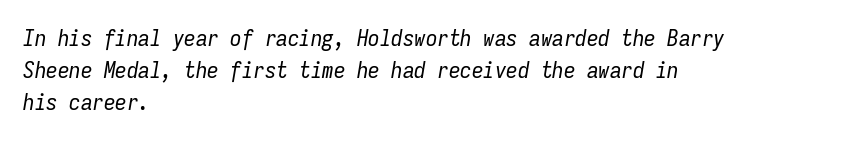
The letterforms sit shoulder to shoulder at normal distance. Summary of weight: not heavy and not bold. The specimen omits any rule beneath the text block's lines. How would I describe the line gaps? Plain and ordinary. The font's italic variant was chosen for this text. The paragraph has a hard left edge and a soft right edge.
